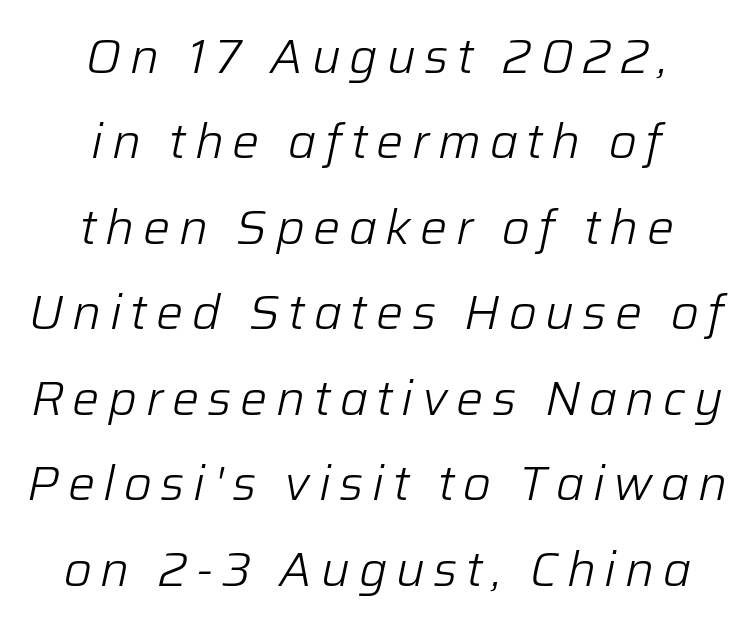
If you folded the block vertically in half, each line would mirror itself in length. Bare-footed words on every line. The letterforms sit at book weight or below. Varying glyph widths throughout — classic text-font behaviour. Yep, that's italic — everything's leaning.
